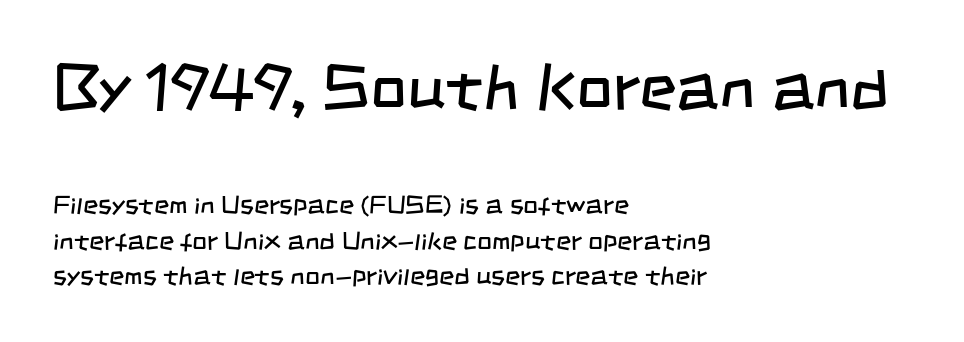
The image shows 64 px regular-weight, condensed sans-serif type; set left-aligned, normal line spacing (1.36x), normal letter spacing, not underlined; the first (top) block is 2.46x larger; low stroke contrast and a large x-height.
